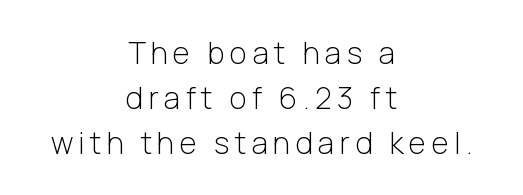
Q: Is the text bold? A: No.
Q: Is the text italic (slanted)? A: No, it is upright.
Q: Is the typeface a serif or a sans-serif typeface? A: Sans-serif.
Q: Is the text underlined? A: No.
Q: How is the paragraph aligned? A: Centered.
Q: Is the spacing between lines tight, normal or loose? A: Normal.
Q: Width (condensed, normal, or wide)? A: Normal.
Q: Stroke contrast? A: Low.
Q: x-height? A: Medium.
Q: Monospaced? A: No.
